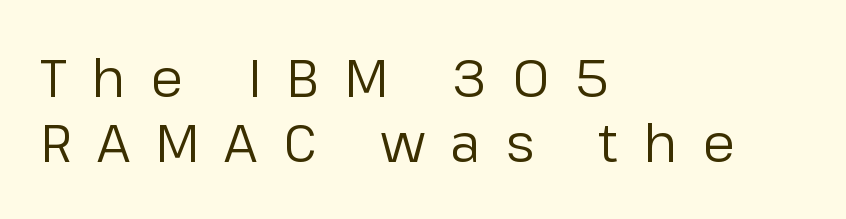
Q: Is the text bold? A: No.
Q: Is the text italic (slanted)? A: No, it is upright.
Q: Is the typeface a serif or a sans-serif typeface? A: Sans-serif.
Q: Is the text underlined? A: No.
Q: How is the paragraph aligned? A: Left-aligned.
Q: Is the spacing between letters normal or unusually wide? A: Unusually wide.
Q: Width (condensed, normal, or wide)? A: Normal.
Q: Stroke contrast? A: Low.
Q: x-height? A: Medium.
Q: Monospaced? A: No.
